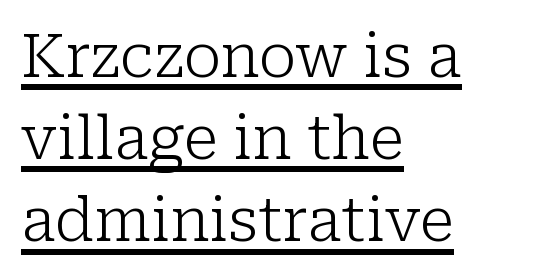
The image shows 60 px light serif type, upright; set left-aligned, normal line spacing (1.37x), normal letter spacing, underlined; low stroke contrast and a medium x-height.
